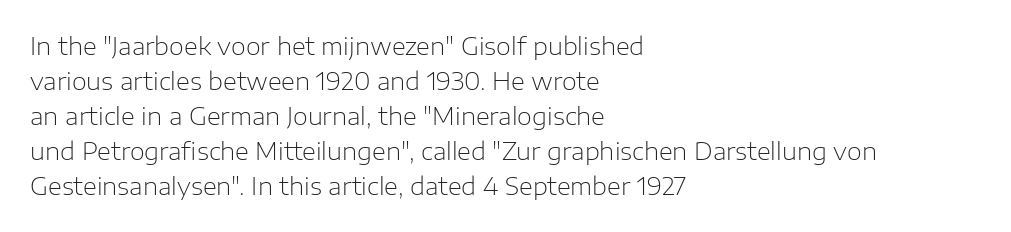
The image shows 24 px text type, upright; set left-aligned, normal line spacing (1.46x), normal letter spacing, not underlined.
